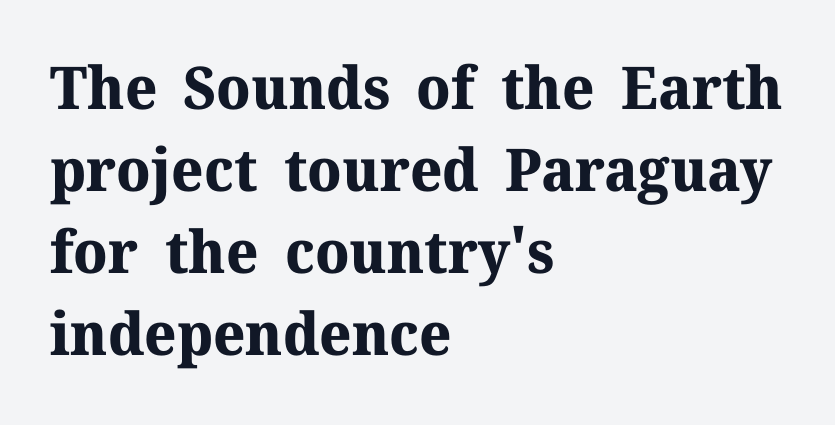
{"serif": "yes", "italic": "no", "bold": "yes", "weight": "bold", "width": "normal", "stroke_contrast": "medium", "x_height": "medium", "monospaced": "no", "underline": "no", "align": "left", "line_spacing": "normal", "line_spacing_ratio": 1.39, "letter_spacing": "normal", "letter_spacing_em": 0.0, "glyph_px": 59}
